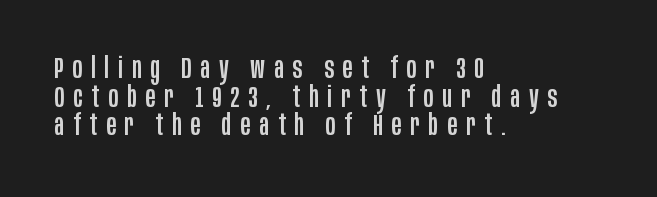
Q: Is the text italic (slanted)? A: No, it is upright.
Q: Is the typeface a serif or a sans-serif typeface? A: Sans-serif.
Q: Is the text underlined? A: No.
Q: How is the paragraph aligned? A: Left-aligned.
Q: Is the spacing between letters normal or unusually wide? A: Unusually wide.
Q: Is the spacing between lines tight, normal or loose? A: Tight.
Q: Width (condensed, normal, or wide)? A: Condensed.
Q: Stroke contrast? A: Low.
Q: x-height? A: Large.
Q: Monospaced? A: No.
